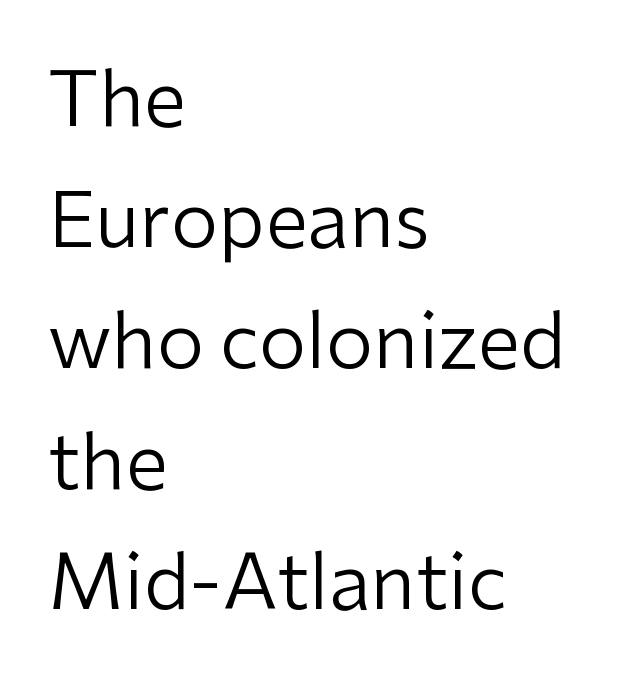
Q: Is the text bold? A: No.
Q: Is the text italic (slanted)? A: No, it is upright.
Q: Is the typeface a serif or a sans-serif typeface? A: Sans-serif.
Q: Is the text underlined? A: No.
Q: How is the paragraph aligned? A: Left-aligned.
Q: Is the spacing between letters normal or unusually wide? A: Normal.
Q: Is the spacing between lines tight, normal or loose? A: Normal.
Q: Width (condensed, normal, or wide)? A: Normal.
Q: Stroke contrast? A: Low.
Q: x-height? A: Medium.
Q: Monospaced? A: No.
